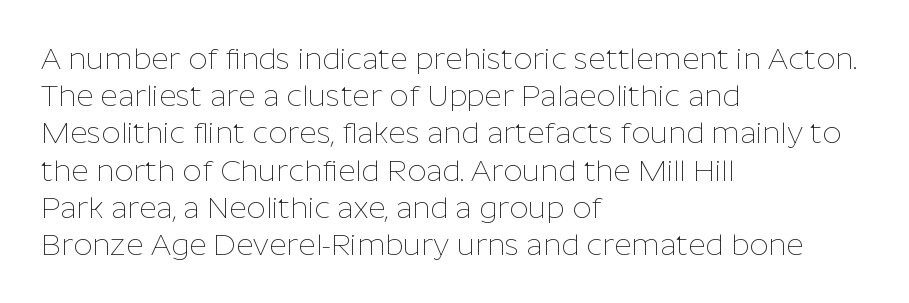
These lines are composed in type without serifs. Spacing between characters is what you'd get straight out of the box. You could not count columns in this text — the font is proportionally spaced. The cut favours lightness, reaching ordinary text weight at its darkest.
